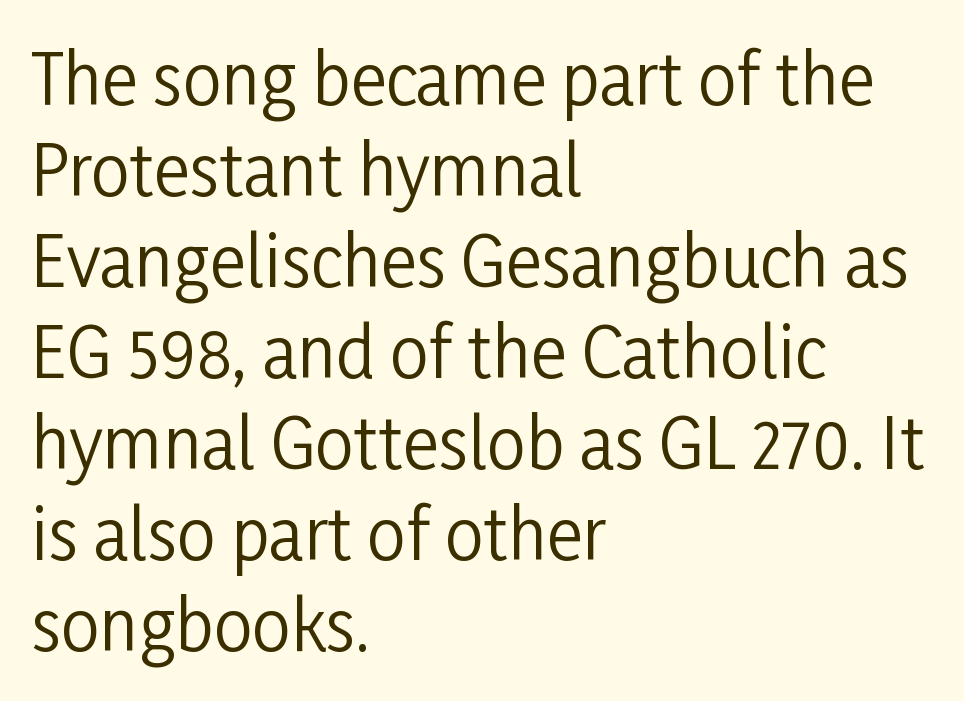
{"serif": "no", "italic": "no", "bold": "no", "weight": "regular", "width": "condensed", "stroke_contrast": "low", "x_height": "medium", "monospaced": "no", "underline": "no", "align": "left", "line_spacing": "normal", "line_spacing_ratio": 1.32, "letter_spacing": "normal", "letter_spacing_em": 0.0, "glyph_px": 69}
